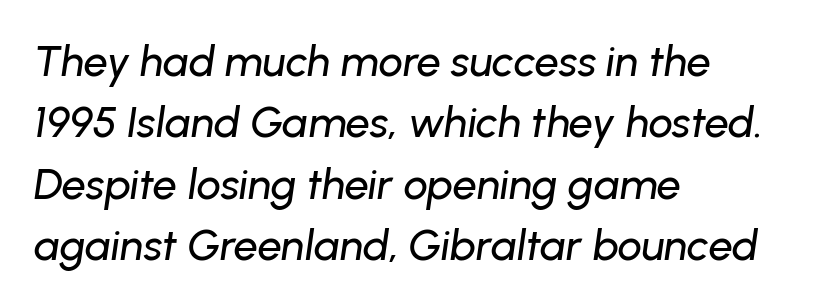
The image shows 43 px text type, italic (leaning right); set left-aligned, normal line spacing (1.43x), normal letter spacing, not underlined; low stroke contrast and a medium x-height.
